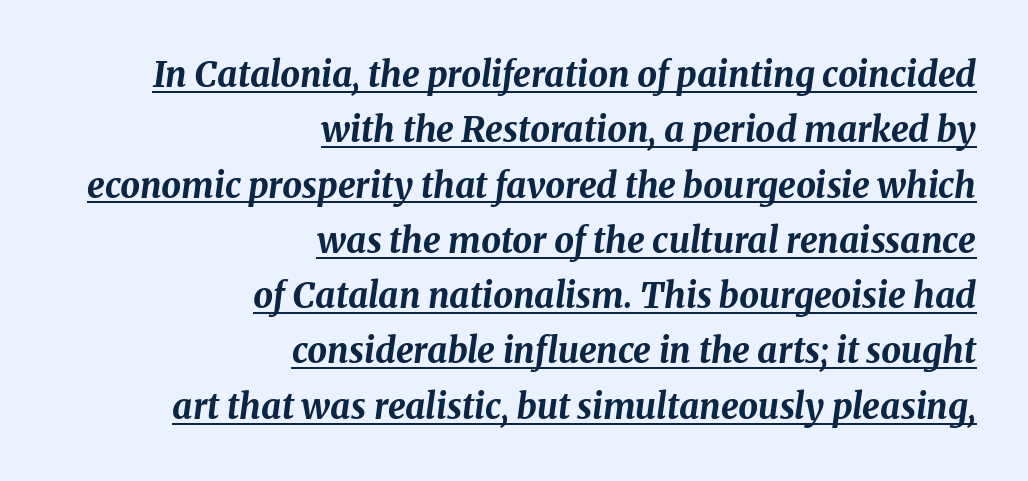
{"italic": "yes", "lean": "right", "slant_degrees": 8, "bold": "yes", "weight": "bold", "width": "normal", "stroke_contrast": "medium", "x_height": "medium", "monospaced": "no", "underline": "yes", "align": "right", "line_spacing": "normal", "line_spacing_ratio": 1.58, "letter_spacing": "normal", "letter_spacing_em": 0.0, "glyph_px": 35}
